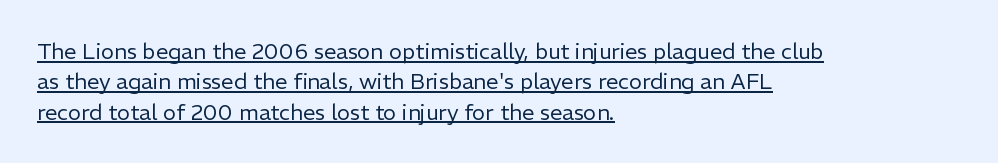
Q: Is the text bold? A: No.
Q: Is the text italic (slanted)? A: No, it is upright.
Q: Is the text underlined? A: Yes.
Q: How is the paragraph aligned? A: Left-aligned.
Q: Is the spacing between letters normal or unusually wide? A: Normal.
Q: Is the spacing between lines tight, normal or loose? A: Normal.
